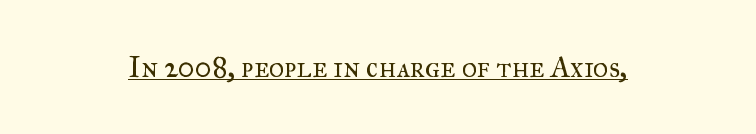
Italic: no, the glyphs are upright roman. The text was rendered using a seriffed face with decorative stroke endings. Emphasis is given by a line drawn under the lettering. Nothing heavy about these letters — not bold at all. Does extra space separate the letters? No, they use regular spacing. The rendering uses natural spacing where letterforms have individual widths.
